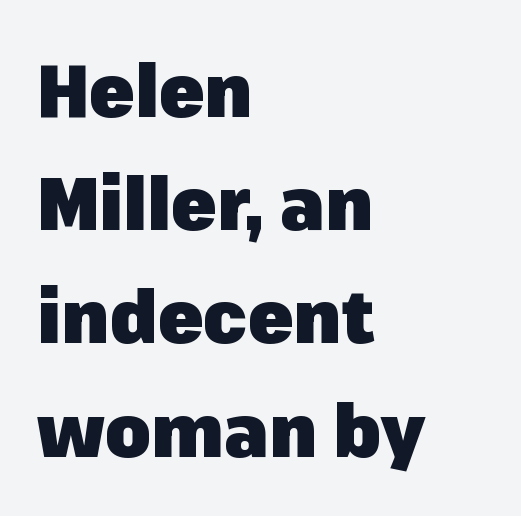
{"serif": "no", "italic": "no", "bold": "yes", "weight": "heavy", "width": "normal", "stroke_contrast": "low", "x_height": "medium", "monospaced": "no", "underline": "no", "align": "left", "line_spacing": "normal", "line_spacing_ratio": 1.53, "letter_spacing": "normal", "letter_spacing_em": 0.0, "glyph_px": 74}
